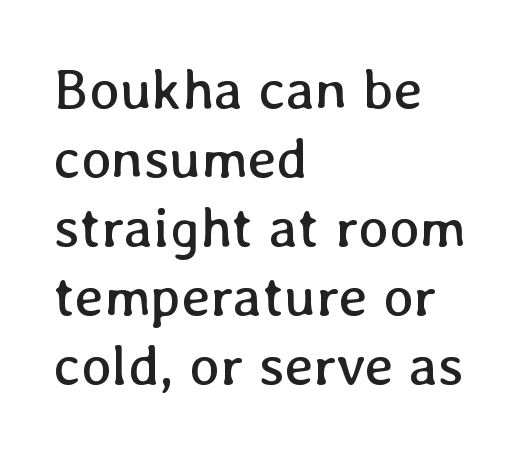
Q: Is the text bold? A: No.
Q: Is the text italic (slanted)? A: No, it is upright.
Q: Is the text underlined? A: No.
Q: How is the paragraph aligned? A: Left-aligned.
Q: Is the spacing between letters normal or unusually wide? A: Normal.
Q: Width (condensed, normal, or wide)? A: Normal.
Q: Stroke contrast? A: Low.
Q: x-height? A: Medium.
Q: Monospaced? A: No.
